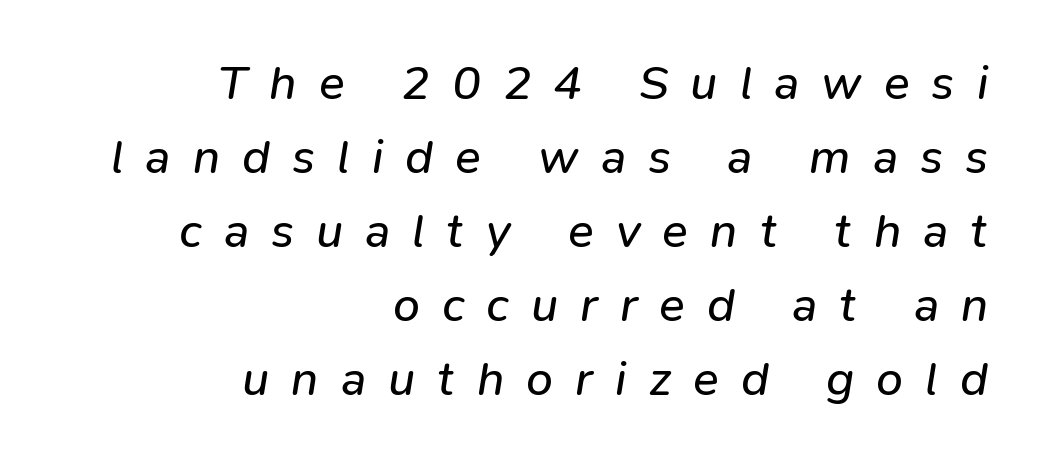
{"italic": "yes", "lean": "right", "slant_degrees": 9, "bold": "no", "weight": "regular", "width": "normal", "stroke_contrast": "low", "x_height": "medium", "monospaced": "no", "underline": "no", "align": "right", "line_spacing": "normal", "line_spacing_ratio": 1.54, "letter_spacing": "wide", "letter_spacing_em": 0.46, "glyph_px": 48}
